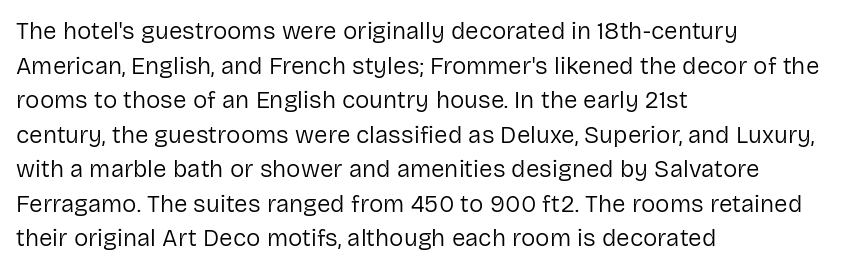
{"italic": "no", "bold": "no", "underline": "no", "align": "left", "line_spacing": "normal", "line_spacing_ratio": 1.44, "letter_spacing": "normal", "letter_spacing_em": 0.0, "glyph_px": 24}
